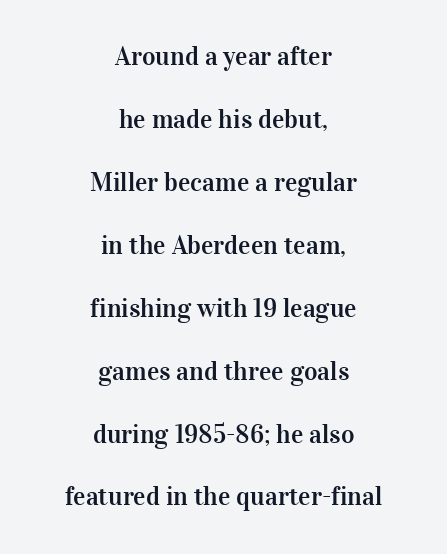
If you folded the block vertically in half, each line would mirror itself in length. Compared with typical paragraphs, the rows here are farther apart. A typesetter would call this zero additional tracking. The passage shown is not underscored anywhere.
